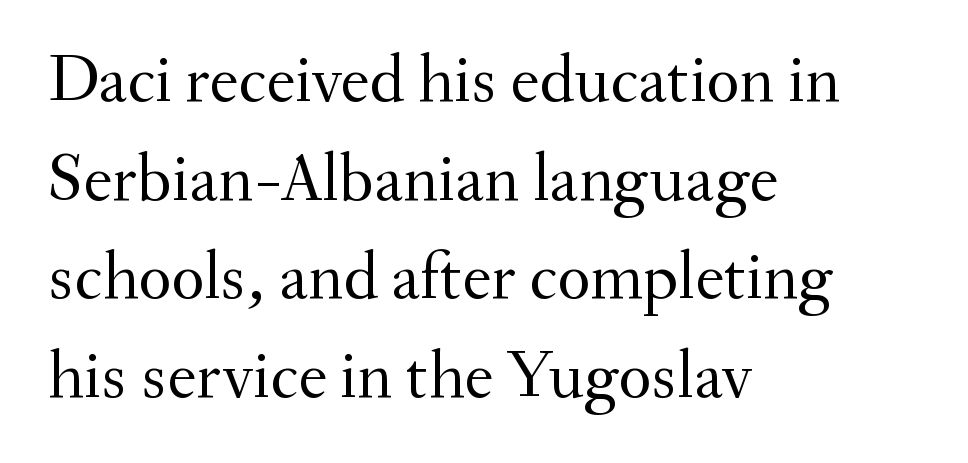
{"serif": "yes", "italic": "no", "bold": "no", "weight": "regular", "width": "normal", "stroke_contrast": "medium", "x_height": "small", "monospaced": "no", "underline": "no", "align": "left", "line_spacing": "normal", "line_spacing_ratio": 1.43, "letter_spacing": "normal", "letter_spacing_em": 0.0, "glyph_px": 69}
